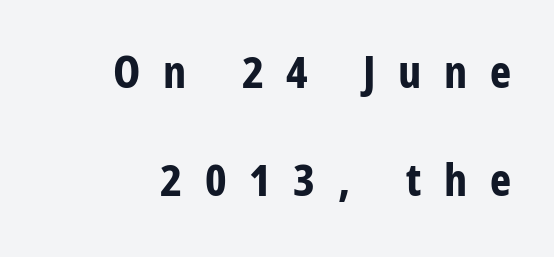
The image shows 45 px bold, condensed sans-serif type, upright; set loose line spacing (2.4x), unusually wide letter spacing (+0.5 em), not underlined; low stroke contrast and a large x-height.
